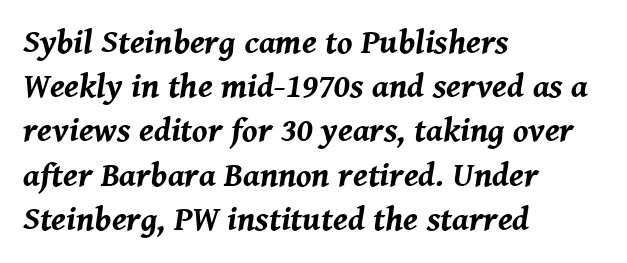
{"italic": "yes", "lean": "right", "slant_degrees": 8, "bold": "yes", "weight": "bold", "width": "normal", "stroke_contrast": "medium", "x_height": "medium", "monospaced": "no", "underline": "no", "align": "left", "line_spacing": "normal", "line_spacing_ratio": 1.3, "letter_spacing": "normal", "letter_spacing_em": 0.0, "glyph_px": 34}
